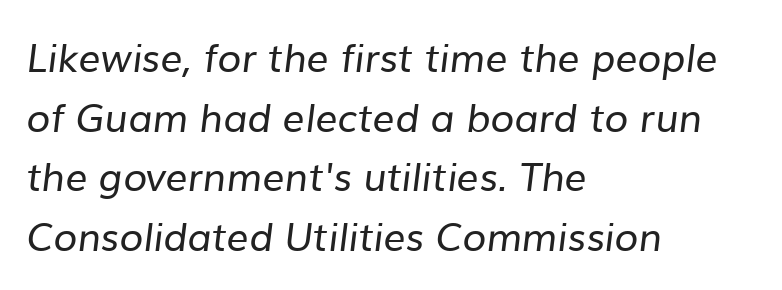
The image shows 39 px regular-weight sans-serif type; set left-aligned, normal line spacing (1.53x), normal letter spacing, not underlined; low stroke contrast and a medium x-height.
